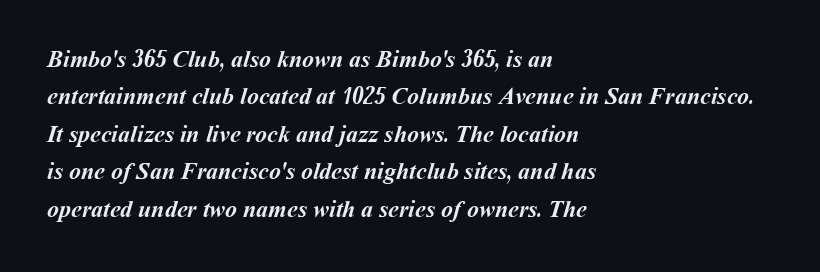
Leading: standard. Plenty of ink on the page — the face is bold. Letter spacing: default. These lines stack with their left ends in a neat column.
